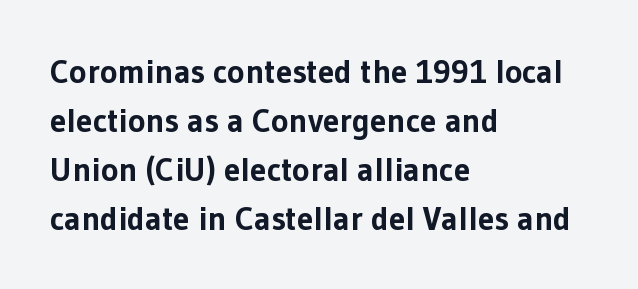
The image shows 33 px bold sans-serif type, upright; set left-aligned, normal line spacing (1.48x), normal letter spacing, not underlined; low stroke contrast and a medium x-height.
